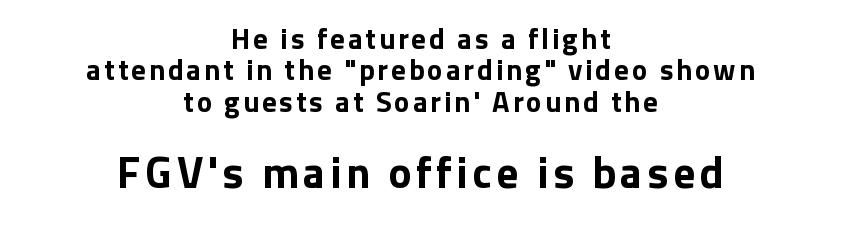
Q: Is the text bold? A: Yes.
Q: Is the text italic (slanted)? A: No, it is upright.
Q: Is the typeface a serif or a sans-serif typeface? A: Sans-serif.
Q: Is the text underlined? A: No.
Q: How is the paragraph aligned? A: Centered.
Q: Is the spacing between lines tight, normal or loose? A: Tight.
Q: Which block of text is set in a larger size, the first (top) or the second (bottom)? A: The second (bottom) one.
Q: Width (condensed, normal, or wide)? A: Normal.
Q: Stroke contrast? A: Low.
Q: x-height? A: Medium.
Q: Monospaced? A: No.
